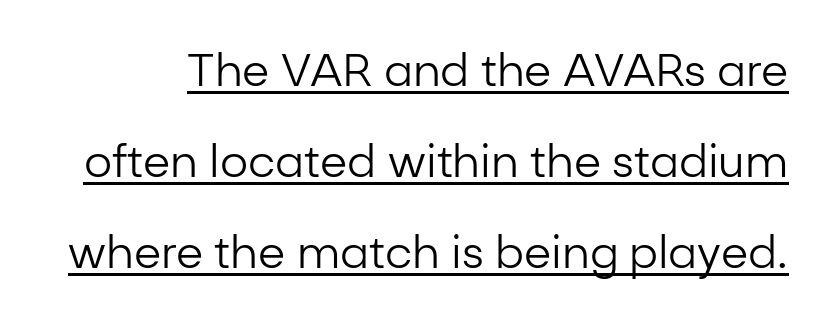
Successive baselines arrive slowly, with a big drop between each. A roman cut, with each character standing at attention. Spacing between characters is what you'd get straight out of the box. Each line of the rendering has a horizontal stroke beneath the glyphs.
